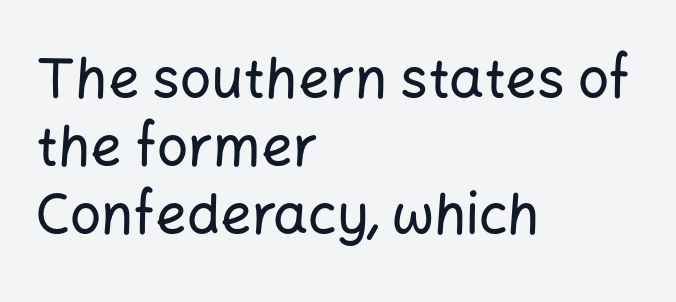
The type sits square on the baseline with zero lean. A typesetter would label this face a sans. Descenders hang freely into open space. Nothing unusual about the tracking: characters are spaced as the font intends.
